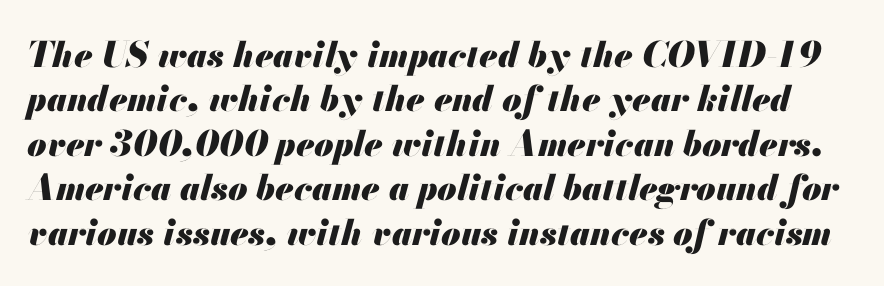
{"italic": "yes", "lean": "right", "slant_degrees": 13, "bold": "yes", "weight": "heavy", "width": "normal", "stroke_contrast": "medium", "x_height": "small", "monospaced": "no", "underline": "no", "line_spacing": "normal", "line_spacing_ratio": 1.27, "letter_spacing": "normal", "letter_spacing_em": 0.0, "glyph_px": 35}
